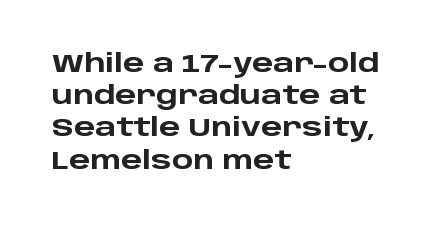
The lines sit at an ordinary, default distance from one another. Italic? Not at all — the glyphs are vertical. This rendering leaves character spacing at its baseline value. A student would call this left alignment; a typographer would say flush left, rag right.
